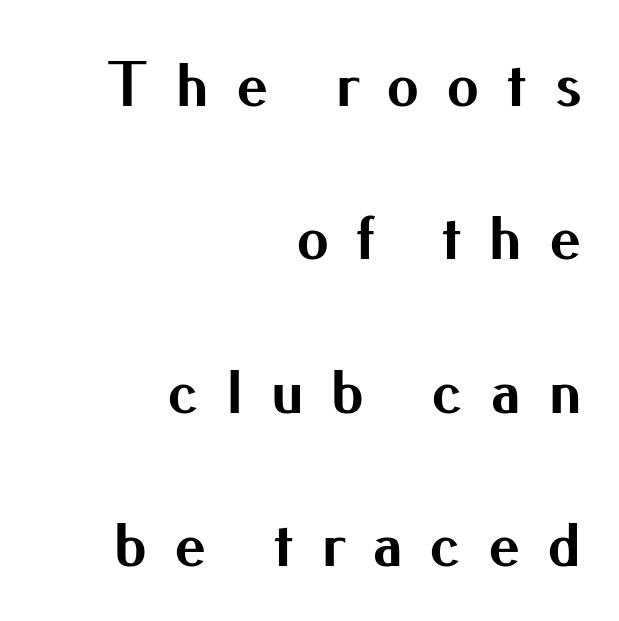
The lettering holds an erect, upright posture throughout. Each row of text sits above clean, open space. Leftover space on each line is placed entirely before the opening word. Heft: maximum for text — a bold.
